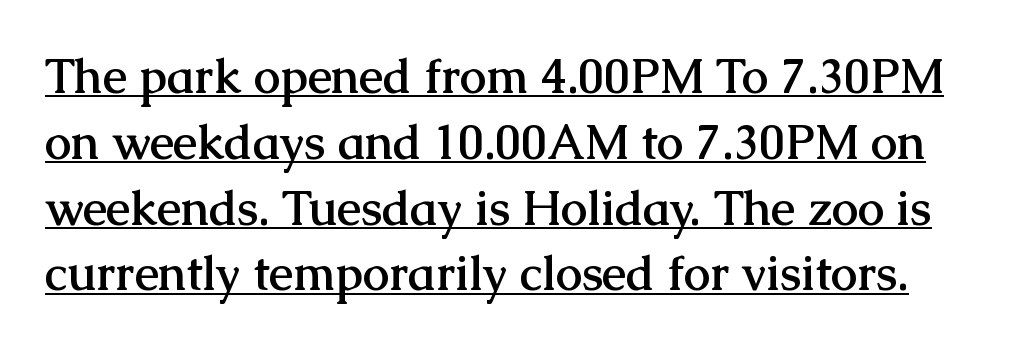
I'd call this a serif setting — the letters wear small feet. Nope, not italic — everything's standing straight. This sample carries an underscore along the baseline area. Each word holds together tightly as a unit, with standard inter-letter gaps. These lines are rendered in a variable-pitch font. Look at the stroke-to-counter ratio: heavy, a bold.
